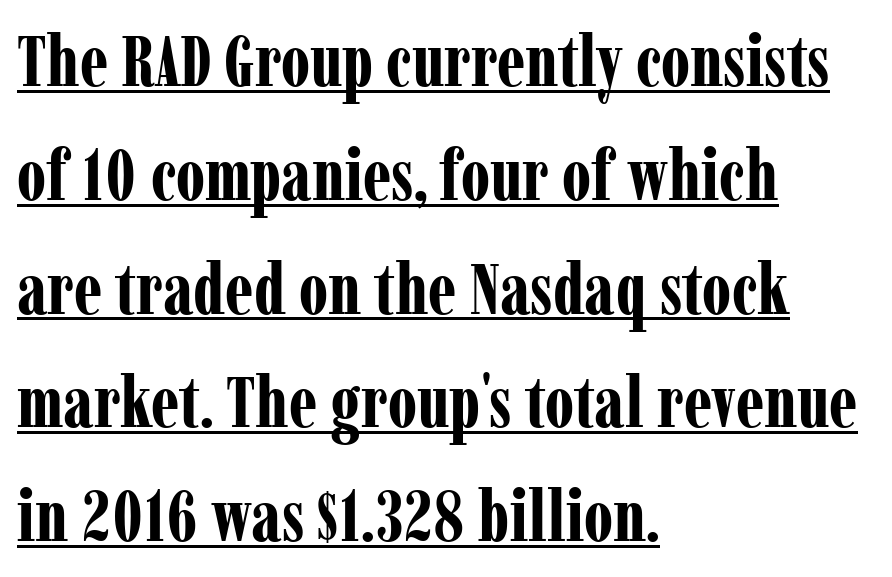
Q: Is the text bold? A: Yes.
Q: Is the text italic (slanted)? A: No, it is upright.
Q: Is the typeface a serif or a sans-serif typeface? A: Serif.
Q: Is the text underlined? A: Yes.
Q: How is the paragraph aligned? A: Left-aligned.
Q: Is the spacing between letters normal or unusually wide? A: Normal.
Q: Is the spacing between lines tight, normal or loose? A: Normal.
Q: Width (condensed, normal, or wide)? A: Condensed.
Q: Stroke contrast? A: Low.
Q: x-height? A: Medium.
Q: Monospaced? A: No.
